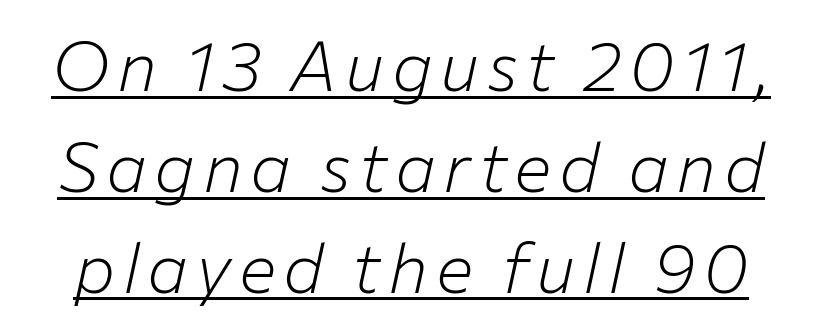
{"italic": "yes", "lean": "right", "slant_degrees": 12, "bold": "no", "weight": "light", "width": "normal", "stroke_contrast": "low", "x_height": "medium", "monospaced": "no", "underline": "yes", "line_spacing": "normal", "line_spacing_ratio": 1.44, "glyph_px": 70}
